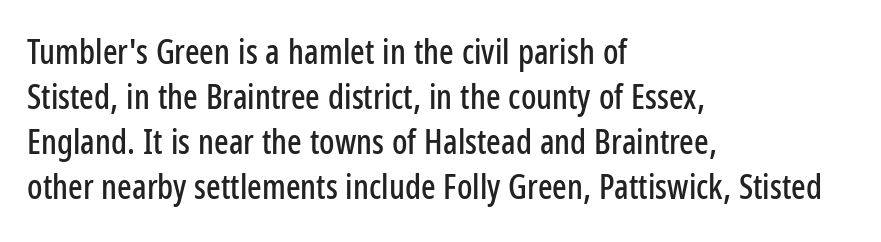
{"serif": "no", "italic": "no", "width": "condensed", "stroke_contrast": "low", "x_height": "medium", "monospaced": "no", "underline": "no", "align": "left", "line_spacing": "normal", "line_spacing_ratio": 1.32, "letter_spacing": "normal", "letter_spacing_em": 0.0, "glyph_px": 34}
